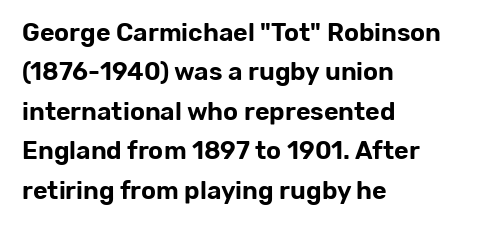
The image shows 25 px text type, upright; set left-aligned, normal line spacing (1.58x), normal letter spacing, not underlined.
